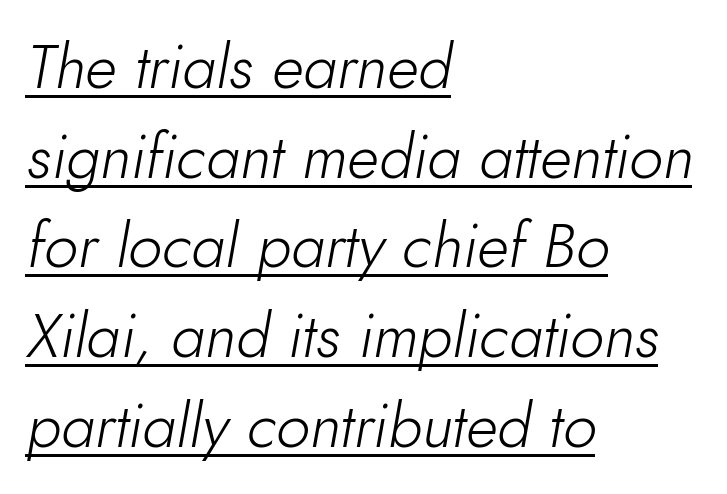
The image shows 61 px light type, italic (leaning right); set left-aligned, normal line spacing (1.47x), normal letter spacing, underlined; low stroke contrast and a small x-height.
